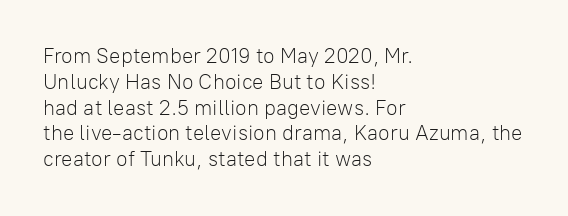
The image shows 21 px text type, upright; set left-aligned, line spacing 1.23x, normal letter spacing, not underlined.
